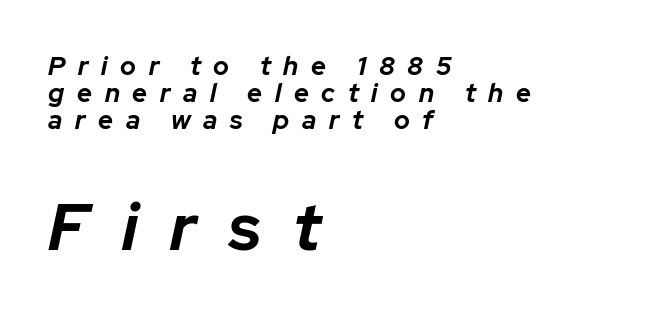
Q: Is the text bold? A: Yes.
Q: Is the text italic (slanted)? A: Yes, it leans right by about 12 degrees.
Q: Is the text underlined? A: No.
Q: How is the paragraph aligned? A: Left-aligned.
Q: Is the spacing between letters normal or unusually wide? A: Unusually wide.
Q: Is the spacing between lines tight, normal or loose? A: Tight.
Q: Which block of text is set in a larger size, the first (top) or the second (bottom)? A: The second (bottom) one.
Q: Width (condensed, normal, or wide)? A: Normal.
Q: Stroke contrast? A: Low.
Q: x-height? A: Medium.
Q: Monospaced? A: No.
